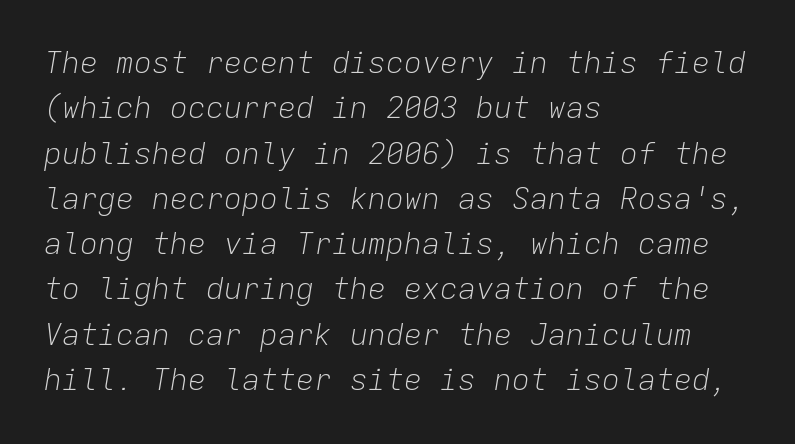
{"italic": "yes", "lean": "right", "slant_degrees": 9, "bold": "no", "weight": "light", "width": "normal", "stroke_contrast": "low", "x_height": "medium", "monospaced": "yes", "underline": "no", "align": "left", "line_spacing": "normal", "line_spacing_ratio": 1.51, "letter_spacing": "normal", "letter_spacing_em": 0.0, "glyph_px": 30}
